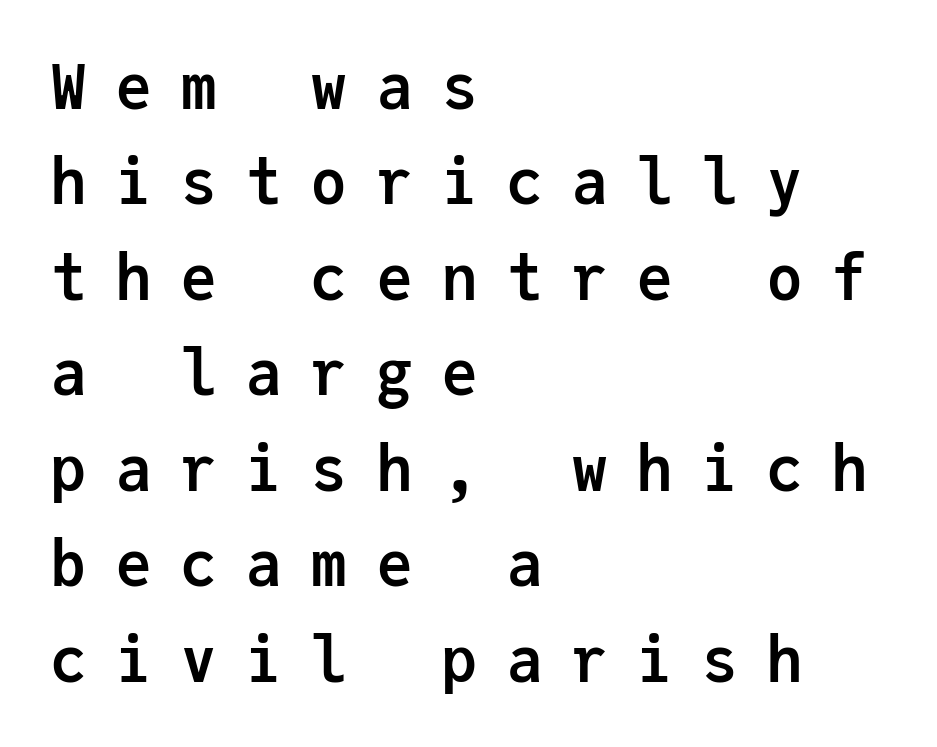
Q: Is the text bold? A: Yes.
Q: Is the text italic (slanted)? A: No, it is upright.
Q: Is the typeface a serif or a sans-serif typeface? A: Sans-serif.
Q: Is the text underlined? A: No.
Q: How is the paragraph aligned? A: Left-aligned.
Q: Is the spacing between letters normal or unusually wide? A: Unusually wide.
Q: Is the spacing between lines tight, normal or loose? A: Normal.
Q: Width (condensed, normal, or wide)? A: Normal.
Q: Stroke contrast? A: Low.
Q: x-height? A: Medium.
Q: Monospaced? A: Yes.
